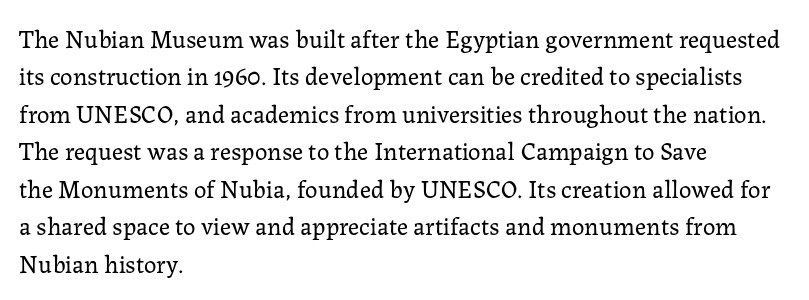
Q: Is the text bold? A: No.
Q: Is the text italic (slanted)? A: No, it is upright.
Q: Is the text underlined? A: No.
Q: How is the paragraph aligned? A: Left-aligned.
Q: Is the spacing between letters normal or unusually wide? A: Normal.
Q: Is the spacing between lines tight, normal or loose? A: Normal.
